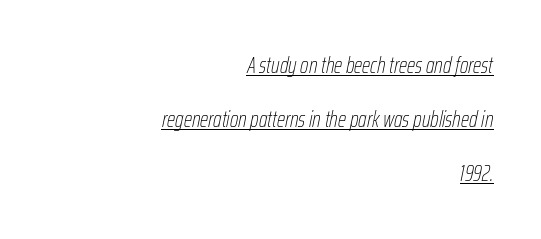
{"italic": "yes", "lean": "right", "slant_degrees": 12, "bold": "no", "underline": "yes", "align": "right", "line_spacing": "loose", "line_spacing_ratio": 2.45, "letter_spacing": "normal", "letter_spacing_em": 0.0, "glyph_px": 22}
